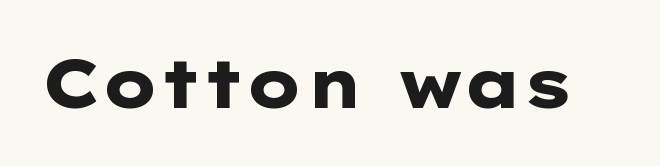
Each letter's strokes conclude bluntly, with no projecting serifs. Compared with typical body copy, the letter spacing here is the same. Beneath every word, the page is bare. No italicization has been applied; the sample stays upright.
